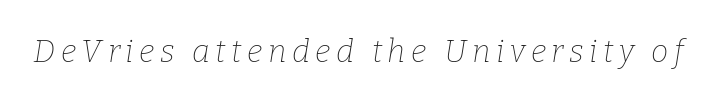
The image shows 31 px thin serif type, italic (leaning right); set not underlined; low stroke contrast and a medium x-height.
